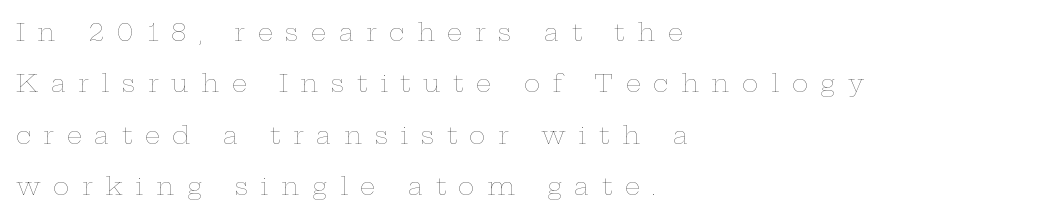
{"italic": "no", "bold": "no", "underline": "no", "align": "left", "line_spacing": "loose", "line_spacing_ratio": 2.06, "letter_spacing": "wide", "letter_spacing_em": 0.49, "glyph_px": 25}
